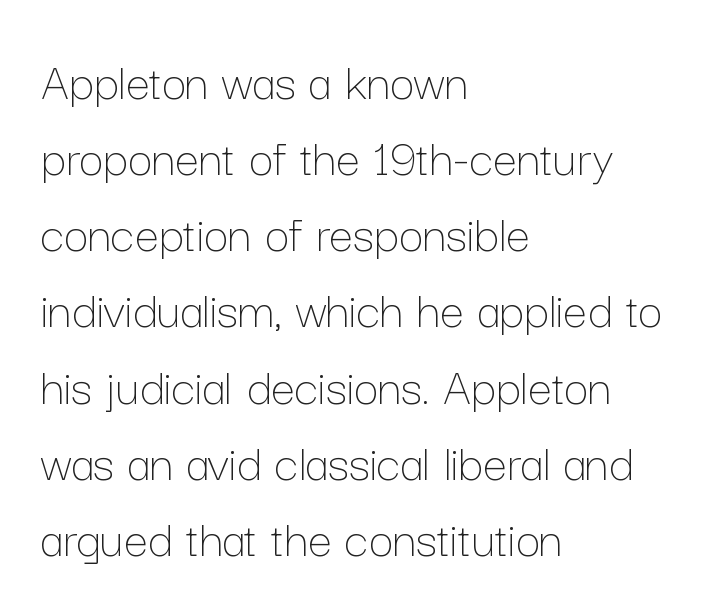
Q: Is the text bold? A: No.
Q: Is the text italic (slanted)? A: No, it is upright.
Q: Is the text underlined? A: No.
Q: How is the paragraph aligned? A: Left-aligned.
Q: Is the spacing between letters normal or unusually wide? A: Normal.
Q: Is the spacing between lines tight, normal or loose? A: Normal.
Q: Width (condensed, normal, or wide)? A: Normal.
Q: Stroke contrast? A: Low.
Q: x-height? A: Medium.
Q: Monospaced? A: No.
